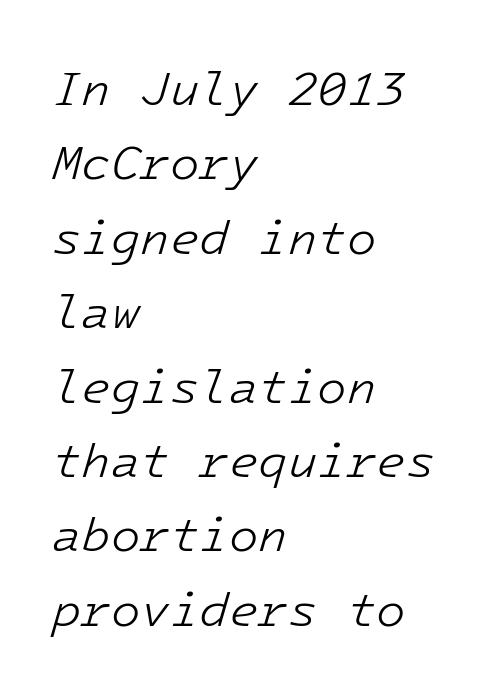
The image shows 48 px light type, italic (leaning right); set left-aligned, normal line spacing (1.55x), normal letter spacing, not underlined; low stroke contrast and a medium x-height.
